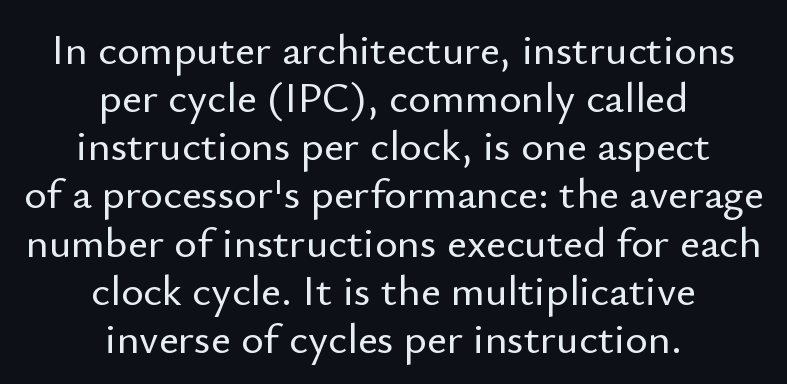
The image shows 43 px sans-serif type, upright; set centered, tight line spacing (1.12x), normal letter spacing, not underlined; low stroke contrast and a small x-height.
